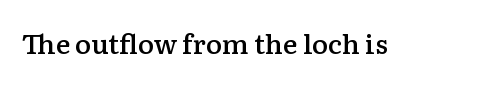
The image shows 27 px text type, upright; set normal letter spacing, not underlined.
